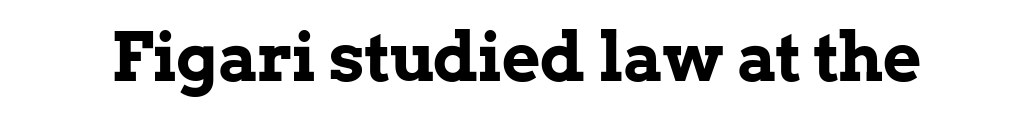
Q: Is the text bold? A: Yes.
Q: Is the text italic (slanted)? A: No, it is upright.
Q: Is the typeface a serif or a sans-serif typeface? A: Serif.
Q: Is the text underlined? A: No.
Q: Is the spacing between letters normal or unusually wide? A: Normal.
Q: Width (condensed, normal, or wide)? A: Normal.
Q: Stroke contrast? A: Low.
Q: x-height? A: Medium.
Q: Monospaced? A: No.
